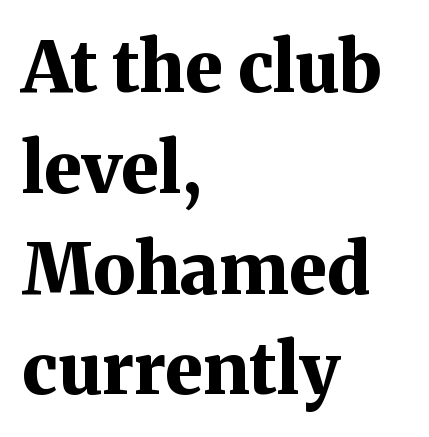
{"serif": "yes", "italic": "no", "bold": "yes", "weight": "bold", "width": "normal", "stroke_contrast": "medium", "x_height": "medium", "monospaced": "no", "underline": "no", "align": "left", "line_spacing": "normal", "line_spacing_ratio": 1.42, "letter_spacing": "normal", "letter_spacing_em": 0.0, "glyph_px": 71}
